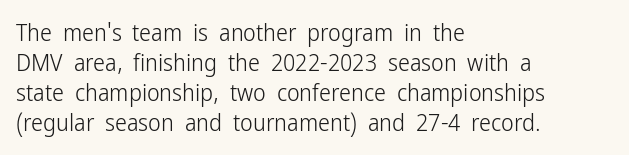
Honestly, there is no underline to notice here at all. The font's upright variant was chosen for this text. Horizontally, the lines are justified to the leading edge only. Bold? No — there's no thickening of the strokes.
